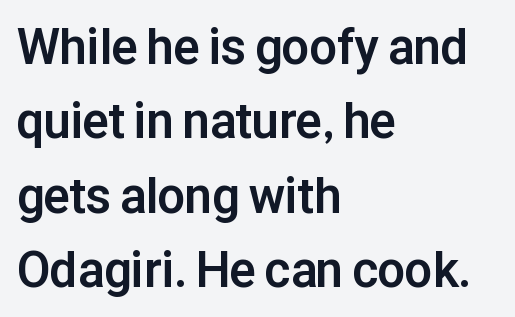
Each letter keeps its own natural width here, so spacing adapts to shape. Every letter is thick-stroked: bold, no question. The lettering holds an erect, upright posture throughout. The vertical gap from one line to the next is medium.
